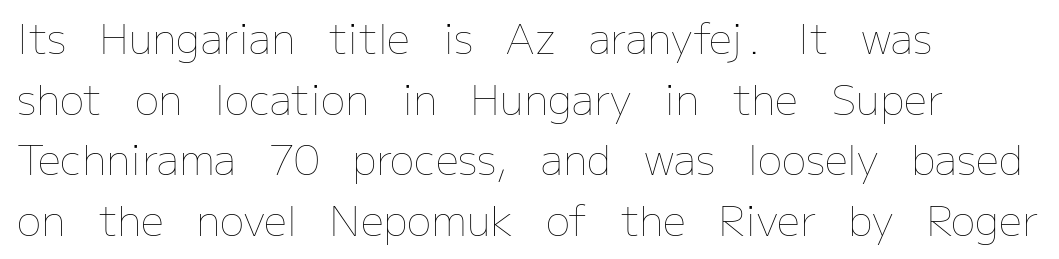
Q: Is the text bold? A: No.
Q: Is the text italic (slanted)? A: No, it is upright.
Q: Is the text underlined? A: No.
Q: How is the paragraph aligned? A: Left-aligned.
Q: Is the spacing between letters normal or unusually wide? A: Normal.
Q: Is the spacing between lines tight, normal or loose? A: Normal.
Q: Width (condensed, normal, or wide)? A: Normal.
Q: Stroke contrast? A: Low.
Q: x-height? A: Medium.
Q: Monospaced? A: No.
